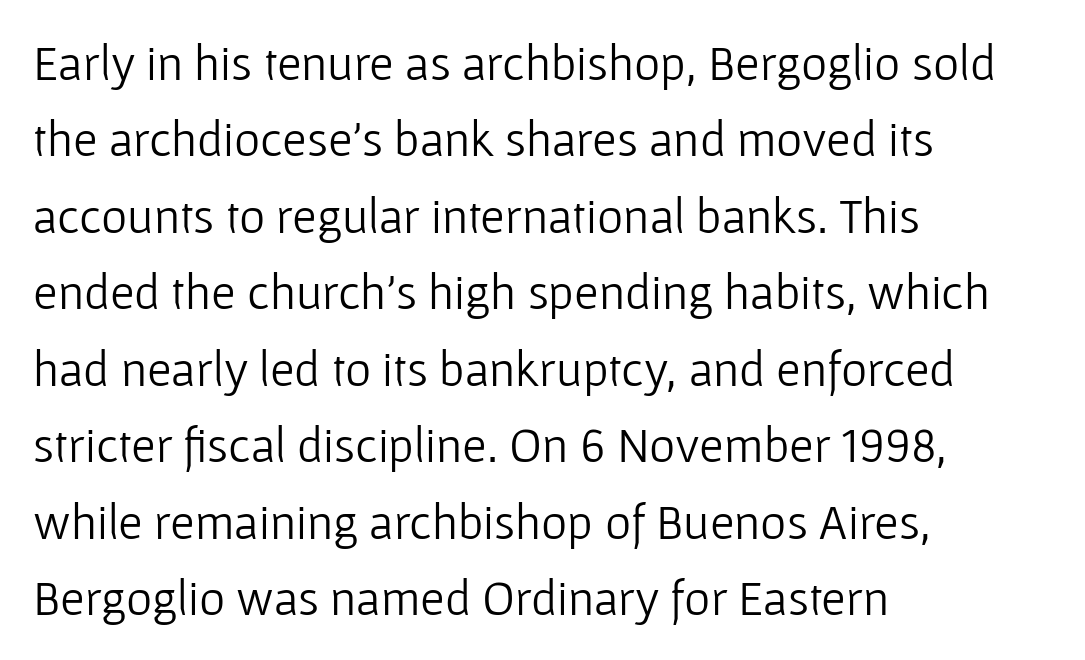
{"serif": "no", "italic": "no", "bold": "no", "weight": "light", "width": "normal", "stroke_contrast": "low", "x_height": "medium", "monospaced": "no", "underline": "no", "align": "left", "line_spacing": "normal", "line_spacing_ratio": 1.53, "letter_spacing": "normal", "letter_spacing_em": 0.0, "glyph_px": 50}
